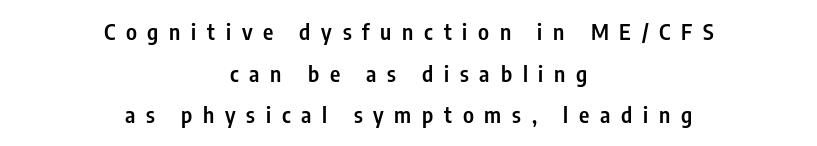
The image shows 22 px text type, upright; set centered, line spacing 1.89x, unusually wide letter spacing (+0.49 em), not underlined.
